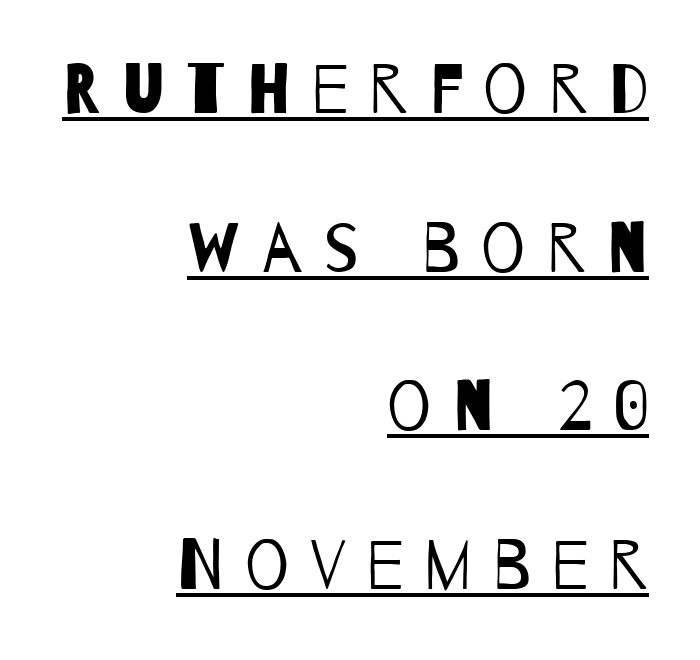
The image shows 69 px regular-weight, condensed sans-serif type; set right-aligned, loose line spacing (2.3x), unusually wide letter spacing (+0.31 em), underlined; low stroke contrast and a large x-height.
